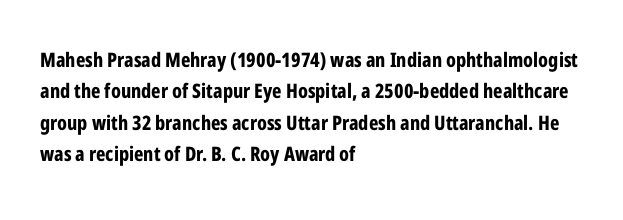
Q: Is the text bold? A: Yes.
Q: Is the text italic (slanted)? A: No, it is upright.
Q: Is the text underlined? A: No.
Q: How is the paragraph aligned? A: Left-aligned.
Q: Is the spacing between letters normal or unusually wide? A: Normal.
Q: Is the spacing between lines tight, normal or loose? A: Normal.
